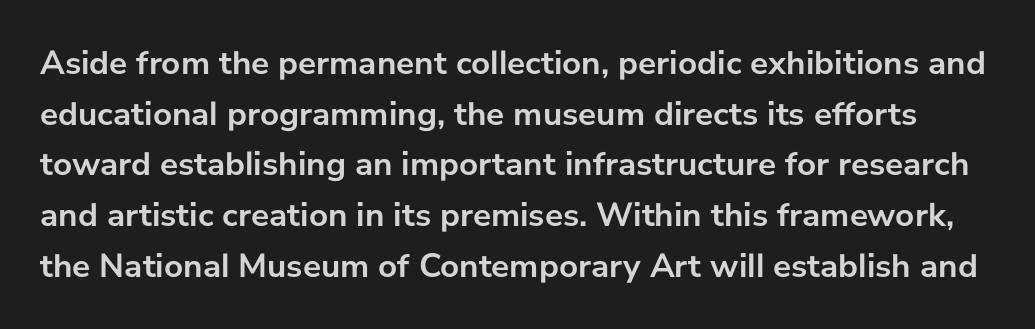
Weight: bold. The type is set solid horizontally, with unmodified tracking. Regular leading. The typography opts for an upright posture over an oblique one. The letters advance in unequal steps, a hallmark of proportional type.
